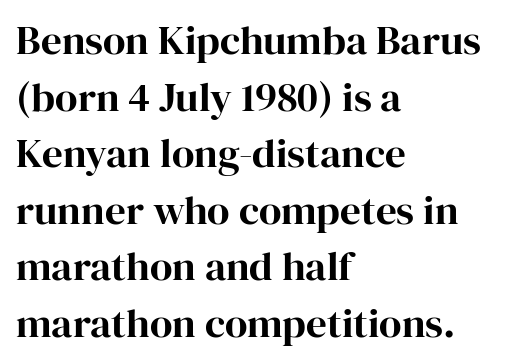
{"serif": "yes", "italic": "no", "width": "normal", "stroke_contrast": "high", "x_height": "medium", "monospaced": "no", "underline": "no", "align": "left", "line_spacing": "normal", "line_spacing_ratio": 1.38, "letter_spacing": "normal", "letter_spacing_em": 0.0, "glyph_px": 41}
